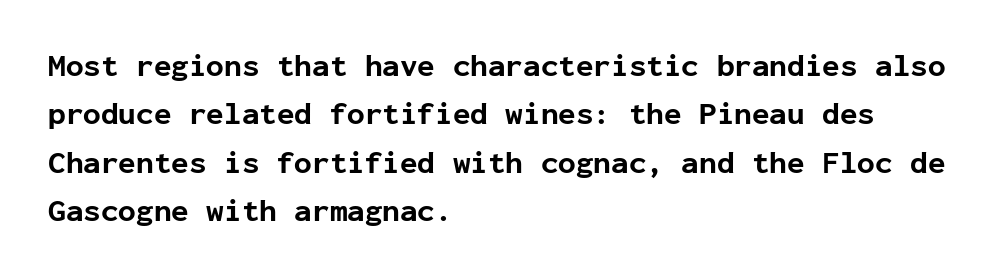
The lines in this sample share a left origin and differ only in where they stop. Each letter, wide or thin by design, is forced into the same width here. The type is set solid horizontally, with unmodified tracking. The characters look thick and weighty, a clear bold.
